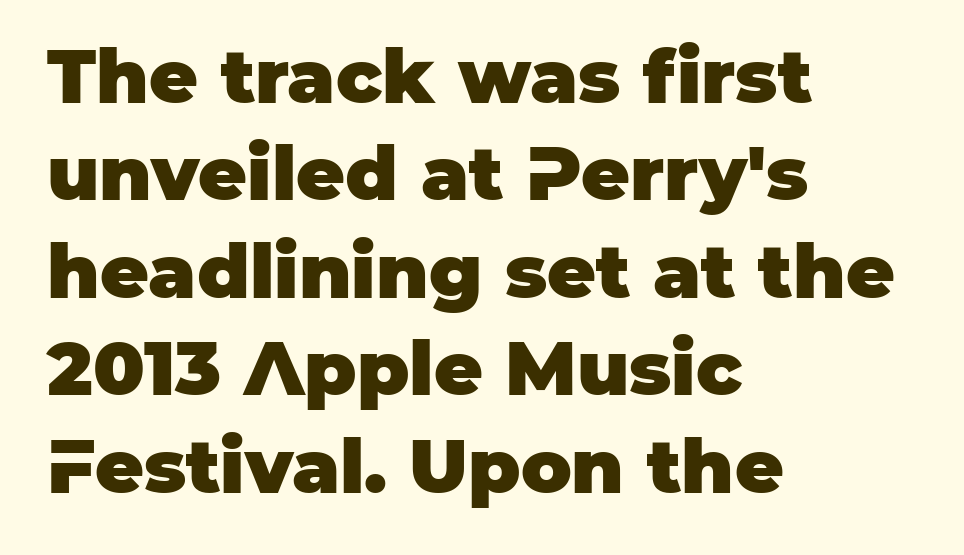
Q: Is the text bold? A: Yes.
Q: Is the text italic (slanted)? A: No, it is upright.
Q: Is the typeface a serif or a sans-serif typeface? A: Sans-serif.
Q: Is the text underlined? A: No.
Q: How is the paragraph aligned? A: Left-aligned.
Q: Is the spacing between letters normal or unusually wide? A: Normal.
Q: Is the spacing between lines tight, normal or loose? A: Normal.
Q: Width (condensed, normal, or wide)? A: Normal.
Q: Stroke contrast? A: Low.
Q: x-height? A: Large.
Q: Monospaced? A: No.
